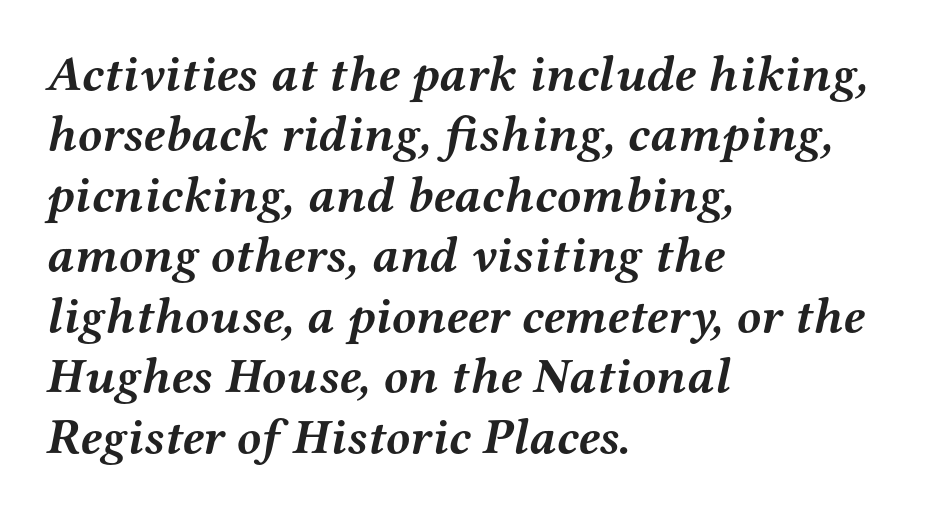
{"serif": "yes", "italic": "yes", "lean": "right", "slant_degrees": 12, "bold": "yes", "weight": "semibold", "width": "wide", "stroke_contrast": "medium", "x_height": "medium", "monospaced": "no", "underline": "no", "align": "left", "line_spacing_ratio": 1.21, "letter_spacing": "normal", "letter_spacing_em": 0.0, "glyph_px": 50}
